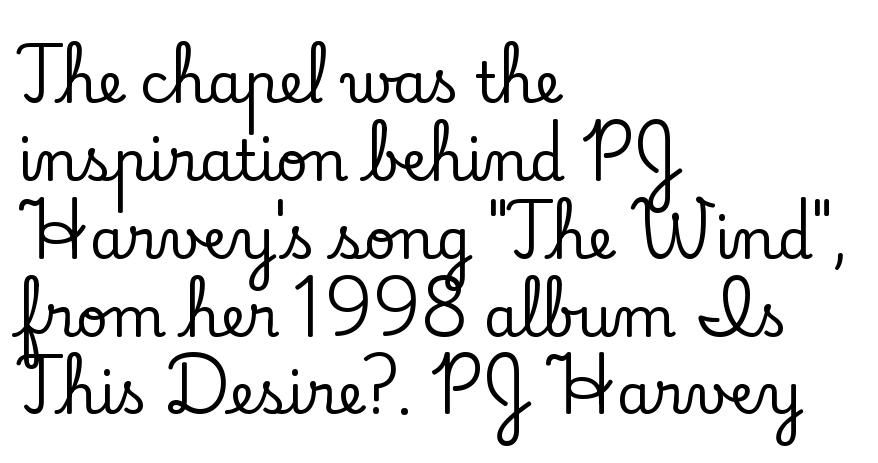
Q: Is the text italic (slanted)? A: No, it is upright.
Q: Is the typeface a serif or a sans-serif typeface? A: Serif.
Q: Is the text underlined? A: No.
Q: How is the paragraph aligned? A: Left-aligned.
Q: Is the spacing between letters normal or unusually wide? A: Normal.
Q: Is the spacing between lines tight, normal or loose? A: Normal.
Q: Width (condensed, normal, or wide)? A: Normal.
Q: Stroke contrast? A: Low.
Q: x-height? A: Small.
Q: Monospaced? A: No.
